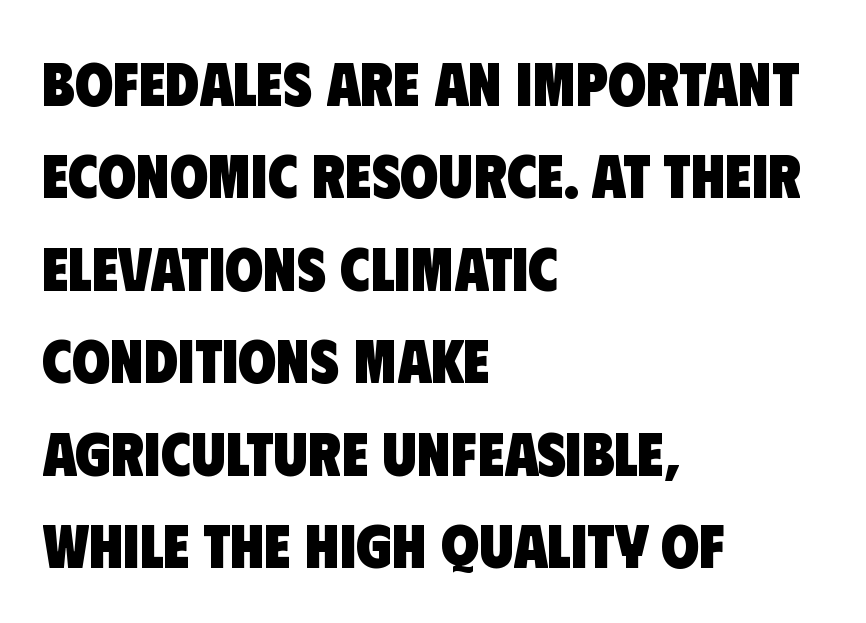
Q: Is the text bold? A: Yes.
Q: Is the typeface a serif or a sans-serif typeface? A: Sans-serif.
Q: Is the text underlined? A: No.
Q: How is the paragraph aligned? A: Left-aligned.
Q: Is the spacing between letters normal or unusually wide? A: Normal.
Q: Is the spacing between lines tight, normal or loose? A: Normal.
Q: Width (condensed, normal, or wide)? A: Condensed.
Q: Stroke contrast? A: Low.
Q: x-height? A: Large.
Q: Monospaced? A: No.
